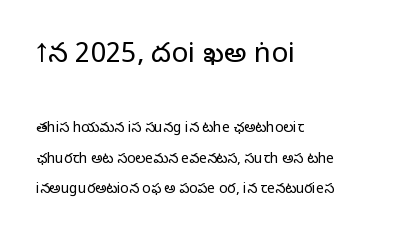
{"serif": "no", "italic": "no", "bold": "no", "weight": "light", "width": "normal", "stroke_contrast": "low", "x_height": "medium", "monospaced": "no", "underline": "no", "align": "left", "line_spacing": "loose", "line_spacing_ratio": 2.17, "letter_spacing": "normal", "letter_spacing_em": 0.0, "larger_block": "first", "size_ratio": 2.0, "glyph_px": 28}
